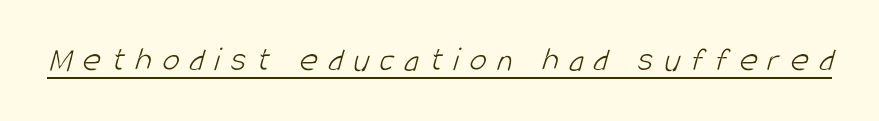
The glyphs are accompanied by a horizontal stroke just below them. Stems and bowls with no extra thickness — not bold. These lines have a slow, spaced-out rhythm from letter to letter. This sample has the flowing, uneven cadence of proportional lettering. The letters carry no serifs — their stems end cleanly without finishing strokes.
